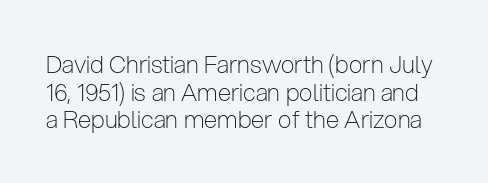
Q: Is the text bold? A: No.
Q: Is the text italic (slanted)? A: No, it is upright.
Q: Is the text underlined? A: No.
Q: Is the spacing between letters normal or unusually wide? A: Normal.
Q: Is the spacing between lines tight, normal or loose? A: Tight.
